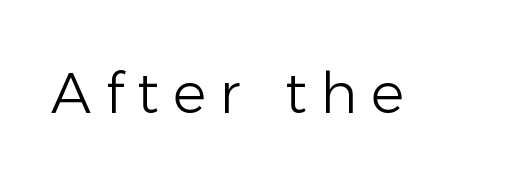
I'd call this a sans setting — the letters go barefoot. The lettering holds an erect, upright posture throughout. Is the stroke heavy? The answer is a plain regular-or-lighter. Nobody drew a line under any word here. The horizontal fit of the characters is loose and conspicuously gappy.
